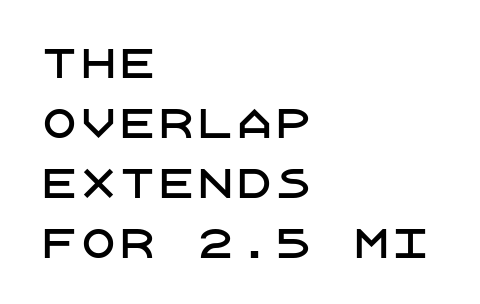
The image shows 39 px sans-serif type, upright; set left-aligned, normal line spacing (1.54x), normal letter spacing, not underlined; low stroke contrast and a large x-height.
